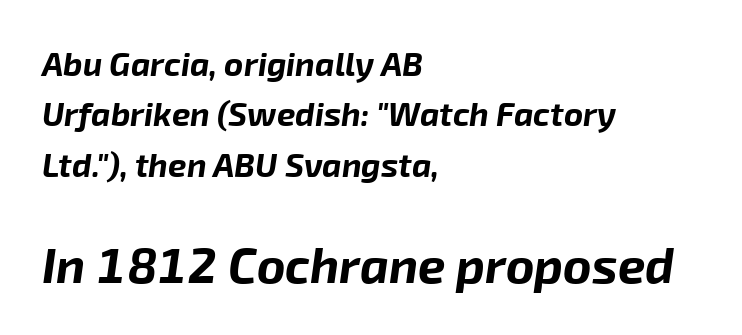
The image shows 49 px bold type, italic (leaning right); set left-aligned, normal line spacing (1.53x), normal letter spacing, not underlined; the second (bottom) block is 1.48x larger; low stroke contrast and a medium x-height.
